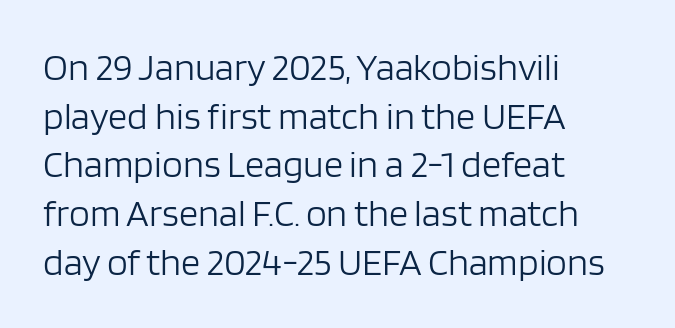
{"serif": "no", "italic": "no", "bold": "no", "weight": "light", "width": "normal", "stroke_contrast": "low", "x_height": "large", "monospaced": "no", "underline": "no", "align": "left", "line_spacing": "normal", "line_spacing_ratio": 1.28, "letter_spacing": "normal", "letter_spacing_em": 0.0, "glyph_px": 38}
